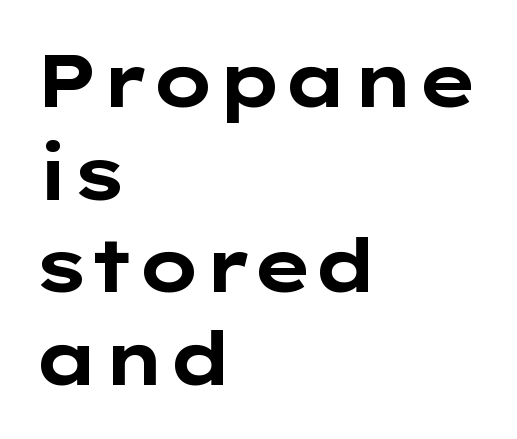
{"serif": "no", "italic": "no", "bold": "yes", "weight": "bold", "width": "wide", "stroke_contrast": "low", "x_height": "medium", "monospaced": "no", "underline": "no", "align": "left", "line_spacing": "normal", "line_spacing_ratio": 1.27, "letter_spacing": "normal", "letter_spacing_em": 0.0, "glyph_px": 73}
